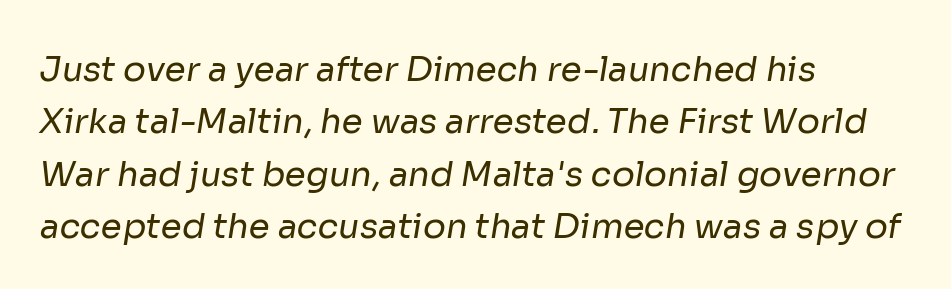
The image shows 34 px regular-weight sans-serif type; set left-aligned, normal line spacing (1.54x), normal letter spacing, not underlined; low stroke contrast and a medium x-height.
